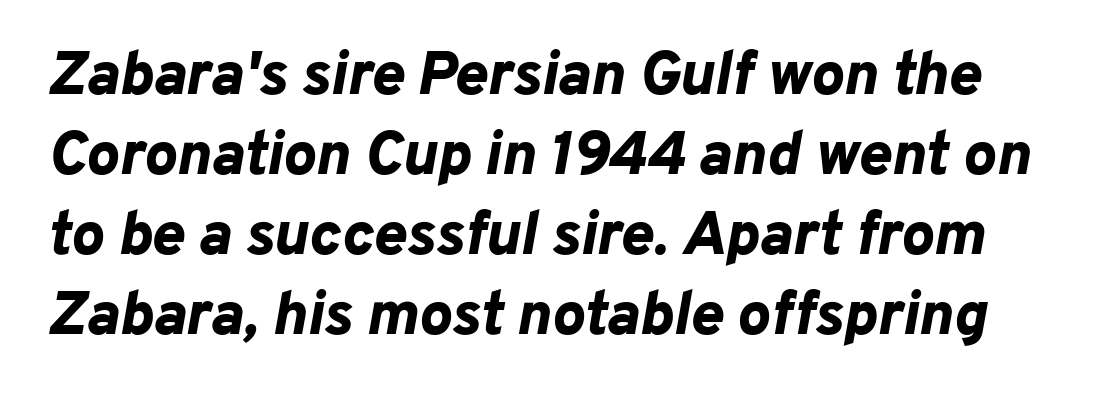
Q: Is the text bold? A: Yes.
Q: Is the text italic (slanted)? A: Yes, it leans right by about 10 degrees.
Q: Is the text underlined? A: No.
Q: Is the spacing between letters normal or unusually wide? A: Normal.
Q: Is the spacing between lines tight, normal or loose? A: Normal.
Q: Width (condensed, normal, or wide)? A: Normal.
Q: Stroke contrast? A: Low.
Q: x-height? A: Medium.
Q: Monospaced? A: No.
